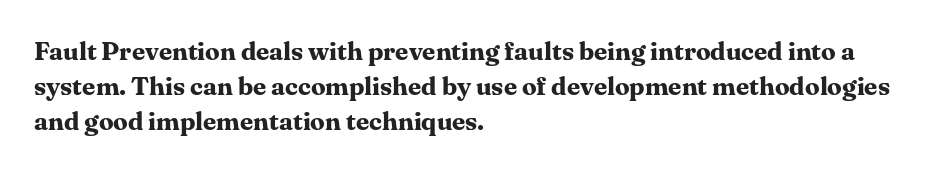
The baseline area is clear. The lines in this sample share a left origin and differ only in where they stop. The type is set solid horizontally, with unmodified tracking. Compared with typical paragraphs, the rows here are spaced about the same. Thick stems and heavy bowls — unmistakably bold. Ascenders rise straight up at ninety degrees.
